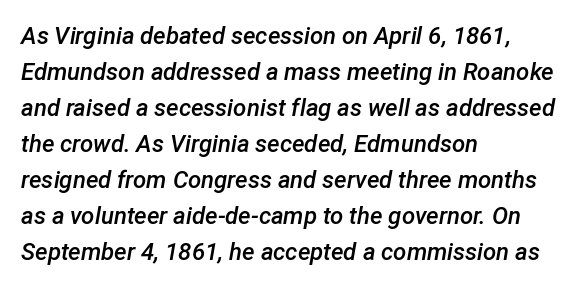
Q: Is the text bold? A: Semi-bold.
Q: Is the text italic (slanted)? A: Yes, it leans right by about 12 degrees.
Q: Is the text underlined? A: No.
Q: How is the paragraph aligned? A: Left-aligned.
Q: Is the spacing between letters normal or unusually wide? A: Normal.
Q: Is the spacing between lines tight, normal or loose? A: Normal.
